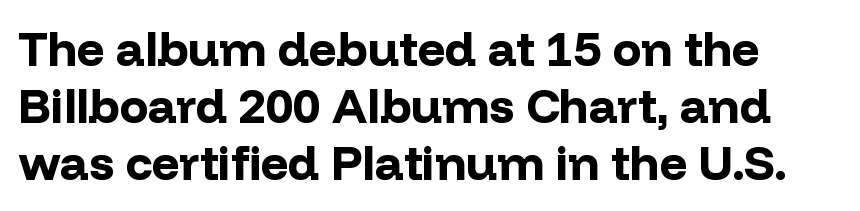
The image shows 48 px bold sans-serif type, upright; set line spacing 1.19x, normal letter spacing, not underlined; low stroke contrast and a medium x-height.
